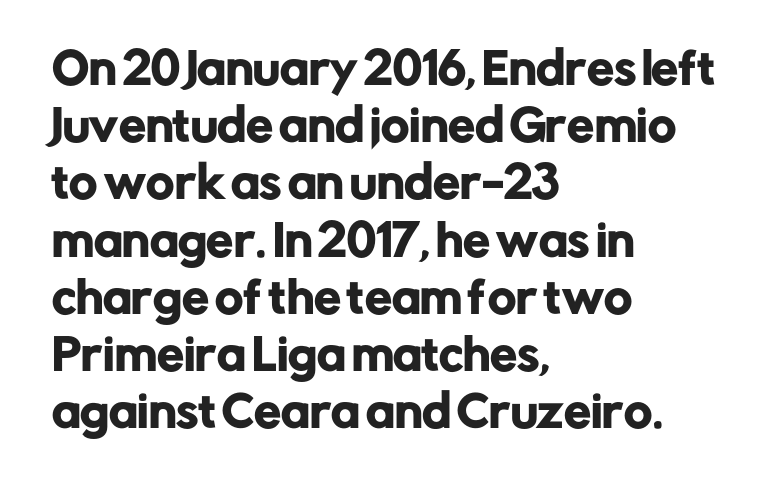
A student would call this left alignment; a typographer would say flush left, rag right. The type is set solid horizontally, with unmodified tracking. Note the varied advance widths — an 'i' is clearly narrower than an 'm'. The axis of the letterforms is exactly vertical. Just letters on the line, the space beneath them empty.
